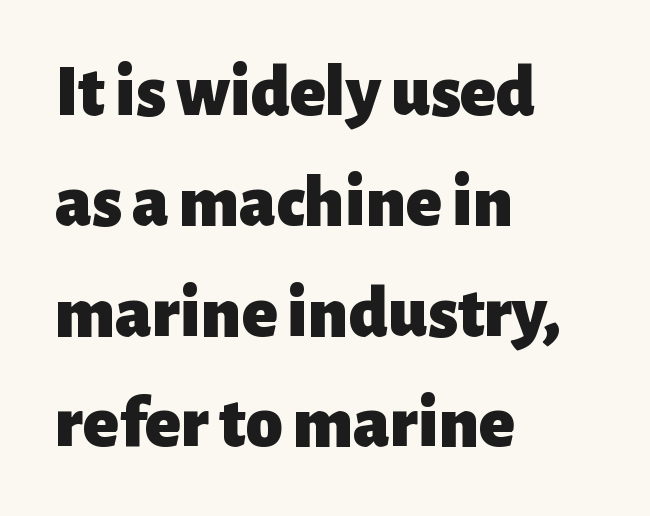
Q: Is the text bold? A: Yes.
Q: Is the text italic (slanted)? A: No, it is upright.
Q: Is the typeface a serif or a sans-serif typeface? A: Sans-serif.
Q: Is the text underlined? A: No.
Q: How is the paragraph aligned? A: Left-aligned.
Q: Is the spacing between letters normal or unusually wide? A: Normal.
Q: Is the spacing between lines tight, normal or loose? A: Normal.
Q: Width (condensed, normal, or wide)? A: Normal.
Q: Stroke contrast? A: Low.
Q: x-height? A: Medium.
Q: Monospaced? A: No.
